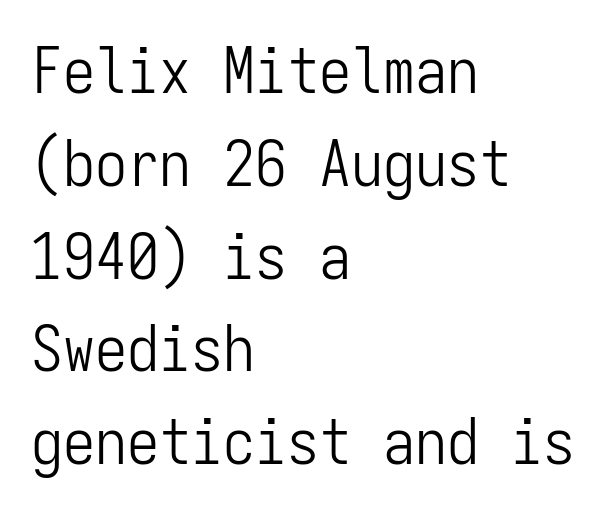
Q: Is the text bold? A: No.
Q: Is the text italic (slanted)? A: No, it is upright.
Q: Is the typeface a serif or a sans-serif typeface? A: Sans-serif.
Q: Is the text underlined? A: No.
Q: How is the paragraph aligned? A: Left-aligned.
Q: Is the spacing between letters normal or unusually wide? A: Normal.
Q: Is the spacing between lines tight, normal or loose? A: Normal.
Q: Width (condensed, normal, or wide)? A: Condensed.
Q: Stroke contrast? A: Low.
Q: x-height? A: Medium.
Q: Monospaced? A: Yes.
